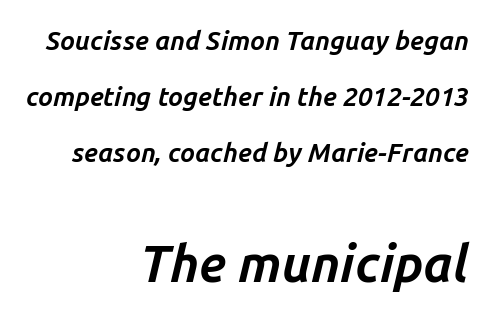
Descenders hang freely into open space. Words appear dense and cohesive because spacing is normal. You could not count columns in this text — the font is proportionally spaced. Between these two stacked blocks, the lower one wins on size. The rendering applies a slant to the glyphs.
